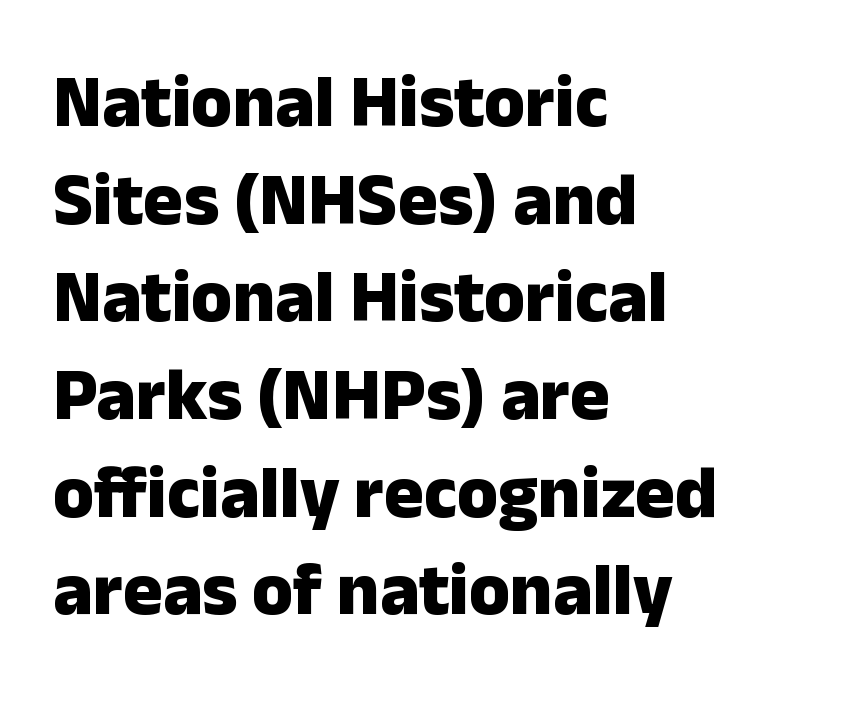
The image shows 74 px heavy sans-serif type, upright; set left-aligned, normal line spacing (1.32x), normal letter spacing, not underlined; low stroke contrast and a medium x-height.
